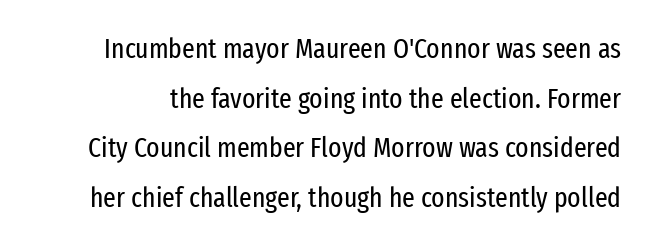
Q: Is the text bold? A: No.
Q: Is the text italic (slanted)? A: No, it is upright.
Q: Is the typeface a serif or a sans-serif typeface? A: Sans-serif.
Q: Is the text underlined? A: No.
Q: Is the spacing between letters normal or unusually wide? A: Normal.
Q: Width (condensed, normal, or wide)? A: Condensed.
Q: Stroke contrast? A: Low.
Q: x-height? A: Medium.
Q: Monospaced? A: No.
